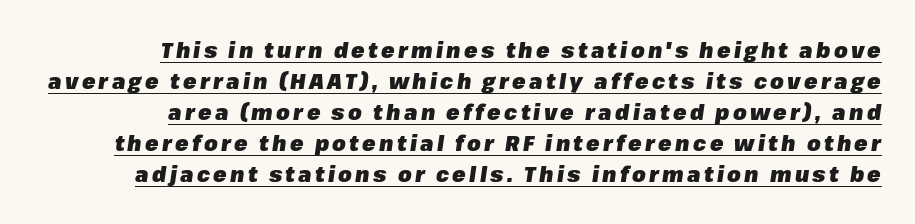
Q: Is the text bold? A: Yes.
Q: Is the text italic (slanted)? A: Yes, it leans right by about 8 degrees.
Q: Is the text underlined? A: Yes.
Q: Is the spacing between lines tight, normal or loose? A: Normal.
